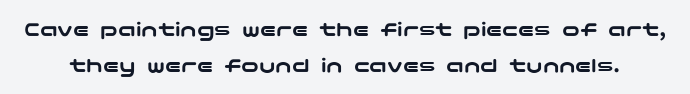
The image shows 22 px text type, upright; set normal line spacing (1.64x), normal letter spacing, not underlined.
